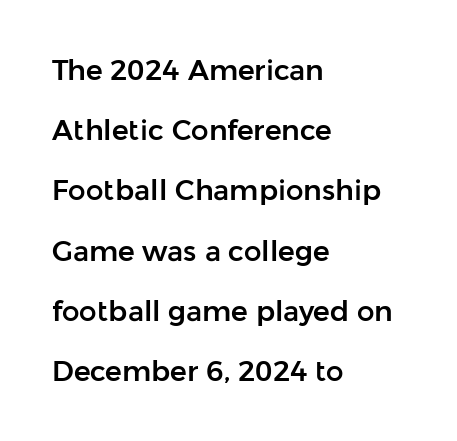
It's the straight-up-and-down kind of type. Here the designer chose a conventional face with non-uniform glyph widths. No feet cap the strokes, marking this as sans-serif type. In terms of leading, this rendering errs on the spacious side. The gap between lines stays unmarked. The rag falls on the right side of this text block.
